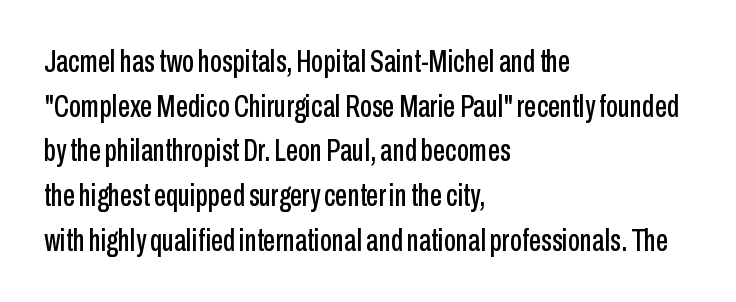
Glyph-to-glyph distance matches everyday printed text. The typography opts for an upright posture over an oblique one. The passage is arranged the way most books set body copy — flush left. Do the characters align in a grid? No, the font is proportional.
